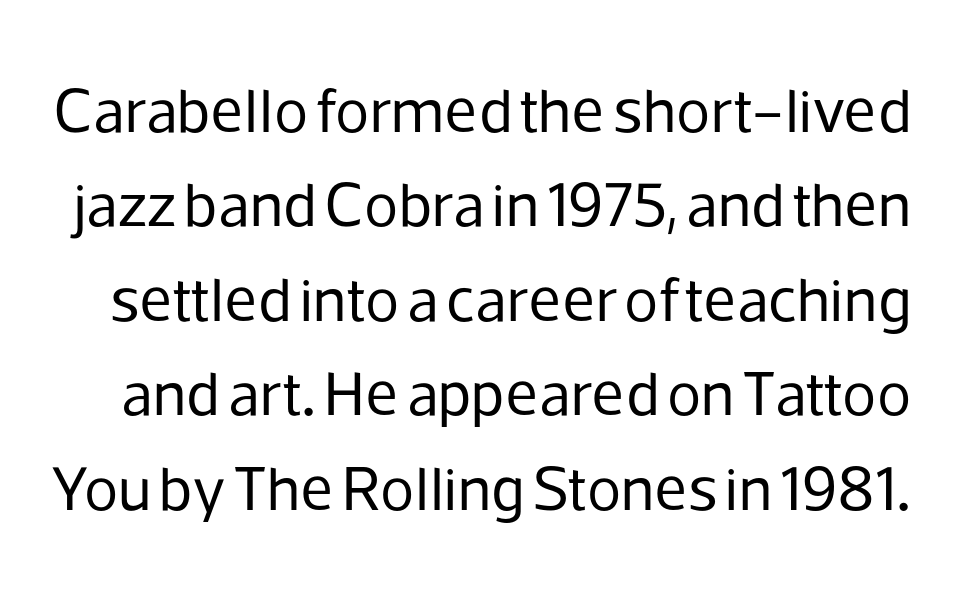
The image shows 63 px regular-weight sans-serif type, upright; set normal line spacing (1.5x), normal letter spacing, not underlined; low stroke contrast and a medium x-height.
